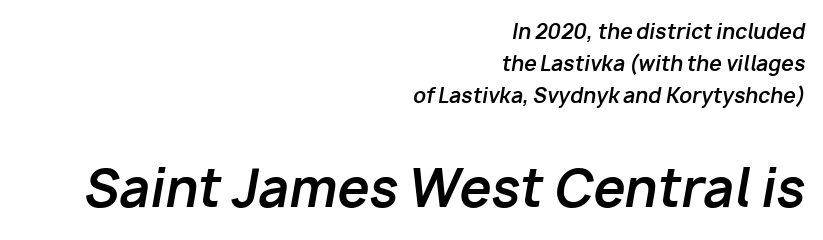
Q: Is the text bold? A: Yes.
Q: Is the text italic (slanted)? A: Yes, it leans right by about 10 degrees.
Q: Is the text underlined? A: No.
Q: How is the paragraph aligned? A: Right-aligned.
Q: Is the spacing between letters normal or unusually wide? A: Normal.
Q: Is the spacing between lines tight, normal or loose? A: Normal.
Q: Which block of text is set in a larger size, the first (top) or the second (bottom)? A: The second (bottom) one.
Q: Width (condensed, normal, or wide)? A: Normal.
Q: Stroke contrast? A: Low.
Q: x-height? A: Medium.
Q: Monospaced? A: No.
